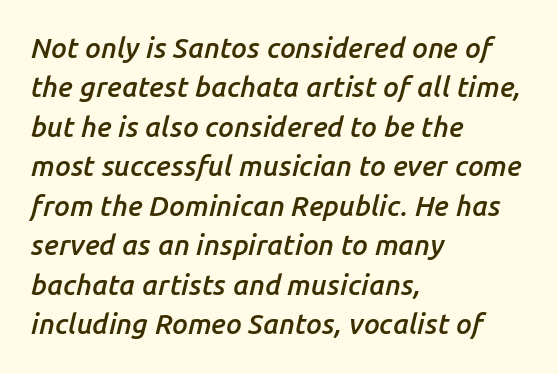
The image shows 28 px semibold type, italic (leaning right); set left-aligned, normal line spacing (1.41x), normal letter spacing, not underlined; low stroke contrast and a medium x-height.
